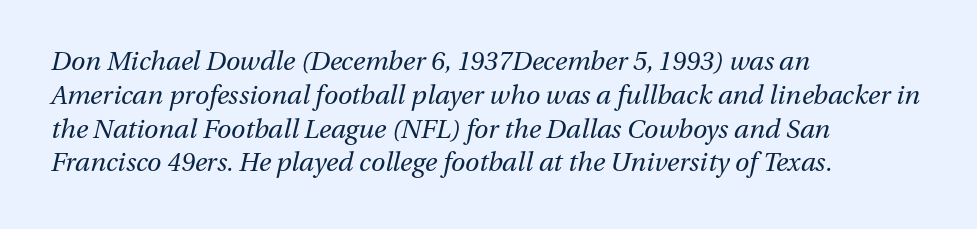
Q: Is the text bold? A: No.
Q: Is the text italic (slanted)? A: Yes, it leans right by about 13 degrees.
Q: Is the text underlined? A: No.
Q: How is the paragraph aligned? A: Left-aligned.
Q: Is the spacing between letters normal or unusually wide? A: Normal.
Q: Is the spacing between lines tight, normal or loose? A: Normal.
